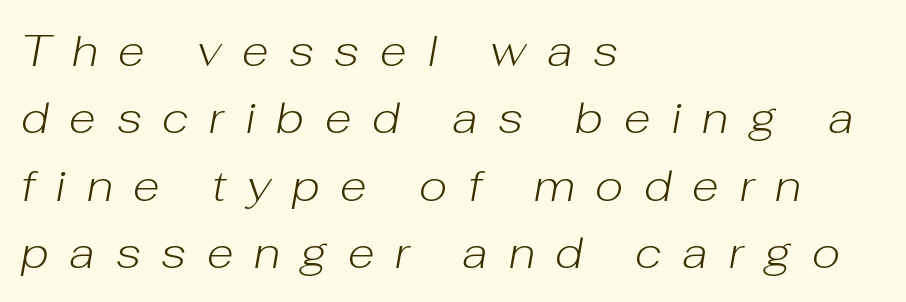
{"italic": "yes", "lean": "right", "slant_degrees": 10, "bold": "no", "weight": "light", "width": "normal", "stroke_contrast": "low", "x_height": "medium", "monospaced": "no", "underline": "no", "align": "left", "line_spacing": "normal", "line_spacing_ratio": 1.53, "letter_spacing": "wide", "letter_spacing_em": 0.47, "glyph_px": 44}
